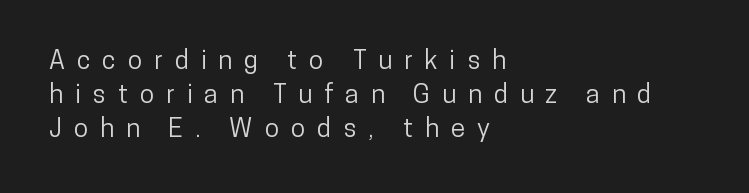
Check under the words: just untouched page. The type sits square on the baseline with zero lean. The tracking reads as deliberately expanded to a designer's eye. Is the block centered? No — it sits flush against the left margin.
